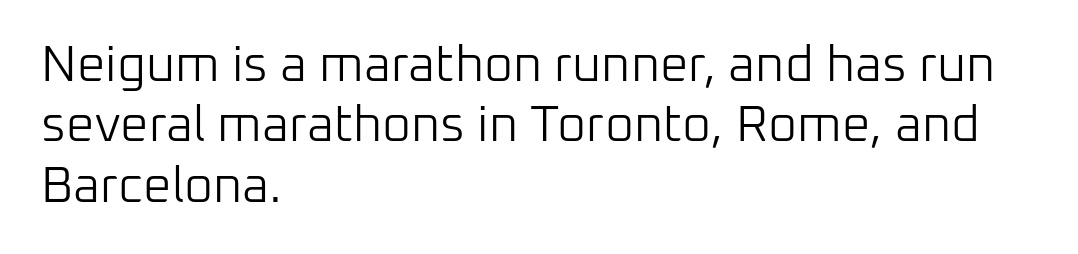
Q: Is the text bold? A: No.
Q: Is the text italic (slanted)? A: No, it is upright.
Q: Is the typeface a serif or a sans-serif typeface? A: Sans-serif.
Q: Is the text underlined? A: No.
Q: How is the paragraph aligned? A: Left-aligned.
Q: Is the spacing between letters normal or unusually wide? A: Normal.
Q: Width (condensed, normal, or wide)? A: Normal.
Q: Stroke contrast? A: Low.
Q: x-height? A: Medium.
Q: Monospaced? A: No.
